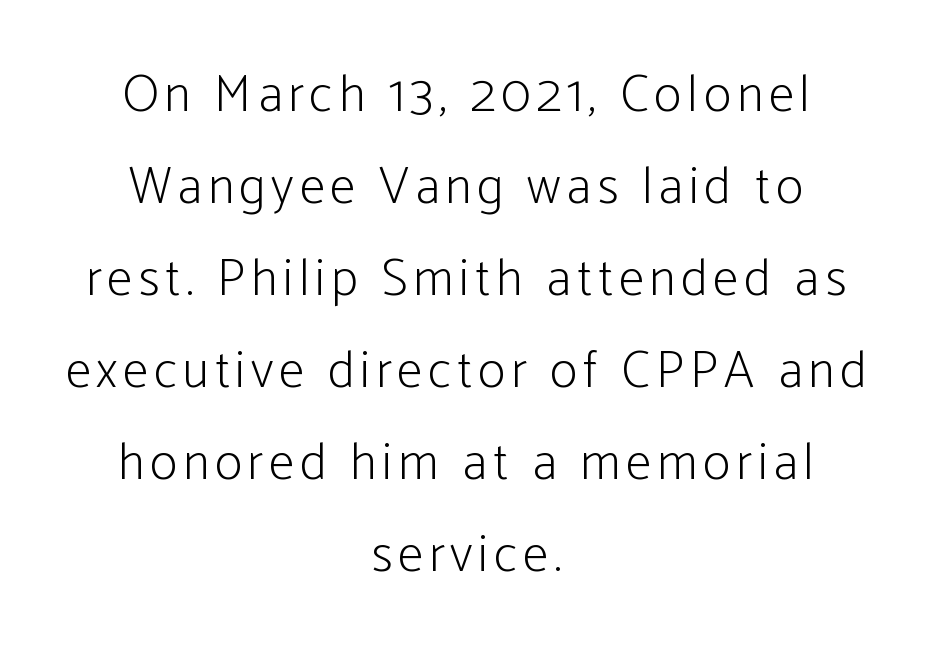
The image shows 52 px light, condensed sans-serif type, upright; set centered, line spacing 1.77x, not underlined; low stroke contrast and a medium x-height.
